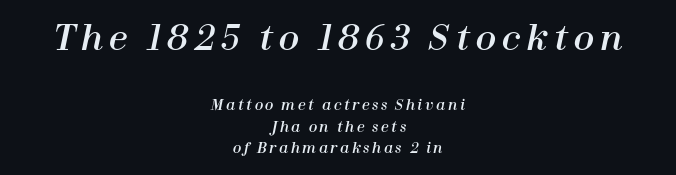
The typography opts for an oblique posture over an upright one. The space beneath each line is pristine and unruled. Each letter keeps its own natural width here, so spacing adapts to shape. The designer gave the opening block more size than the closing block.
